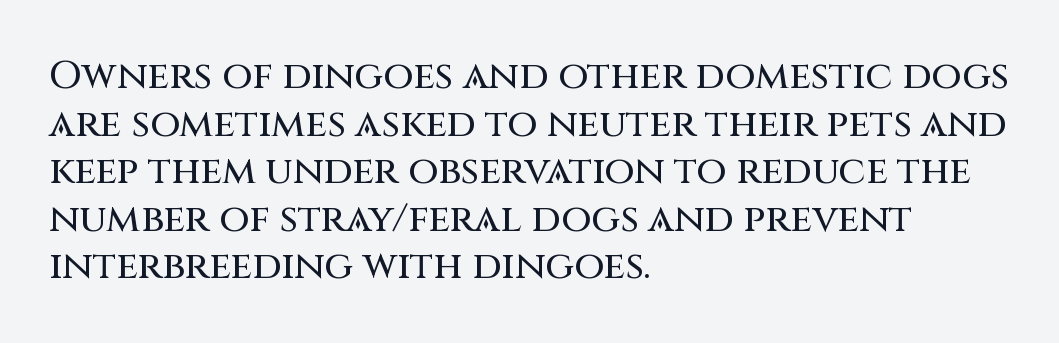
{"serif": "no", "italic": "no", "width": "normal", "stroke_contrast": "medium", "x_height": "large", "monospaced": "no", "underline": "no", "align": "left", "line_spacing_ratio": 1.22, "letter_spacing": "normal", "letter_spacing_em": 0.0, "glyph_px": 39}
